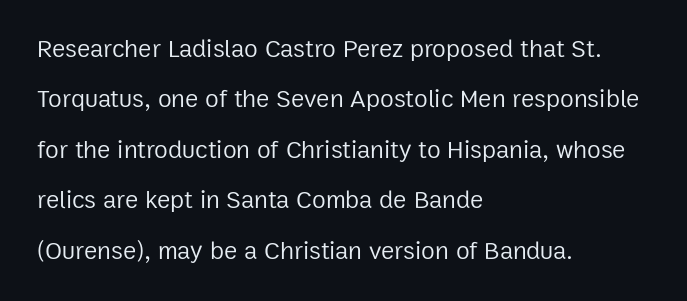
The image shows 25 px text type, upright; set left-aligned, loose line spacing (2.02x), normal letter spacing, not underlined.
